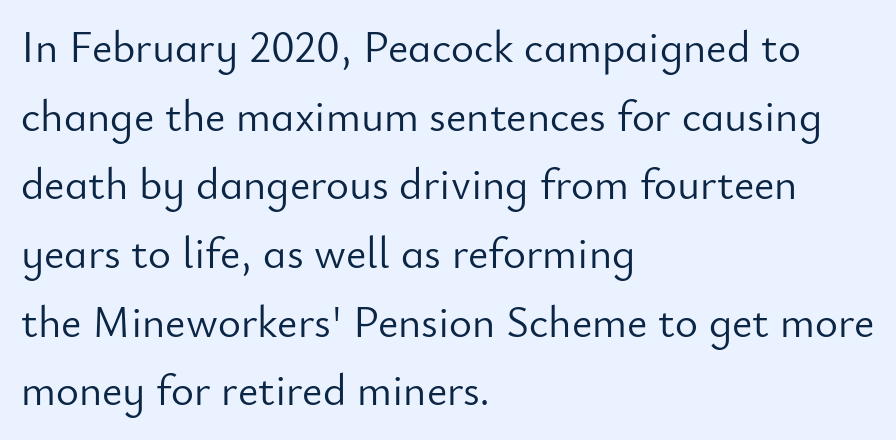
The face used here is proportionally spaced, like ordinary book or web type. There is no visible air inserted between adjacent glyphs. Italic? Not at all — the glyphs are vertical. Vertical spacing — default. Beneath every word, the page is bare.
